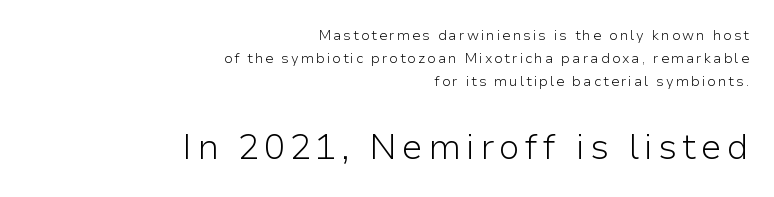
{"serif": "no", "italic": "no", "bold": "no", "weight": "light", "width": "normal", "stroke_contrast": "low", "x_height": "medium", "monospaced": "no", "underline": "no", "align": "right", "line_spacing": "normal", "line_spacing_ratio": 1.66, "larger_block": "second", "size_ratio": 2.5, "glyph_px": 35}
